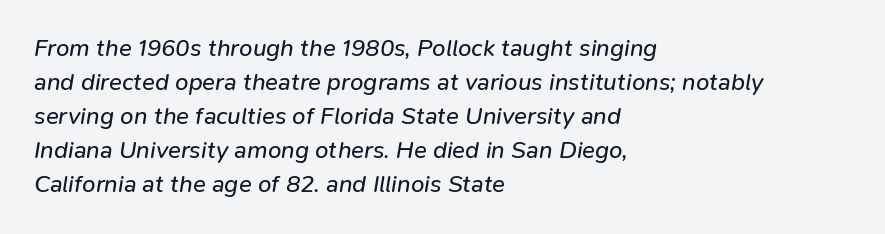
The image shows 24 px text type, italic (leaning right); set left-aligned, normal line spacing (1.42x), normal letter spacing, not underlined.
